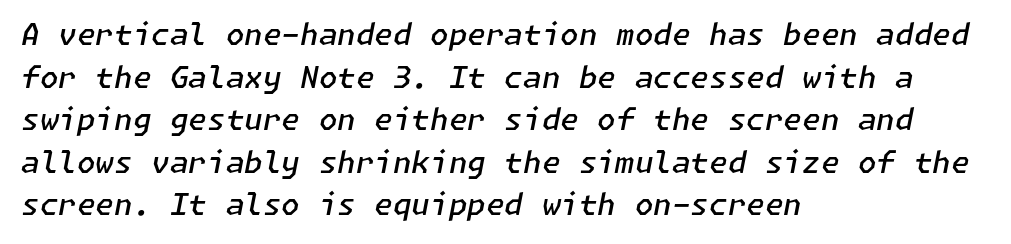
The image shows 30 px semibold type, italic (leaning right); set left-aligned, normal line spacing (1.42x), normal letter spacing, not underlined; low stroke contrast and a medium x-height.
